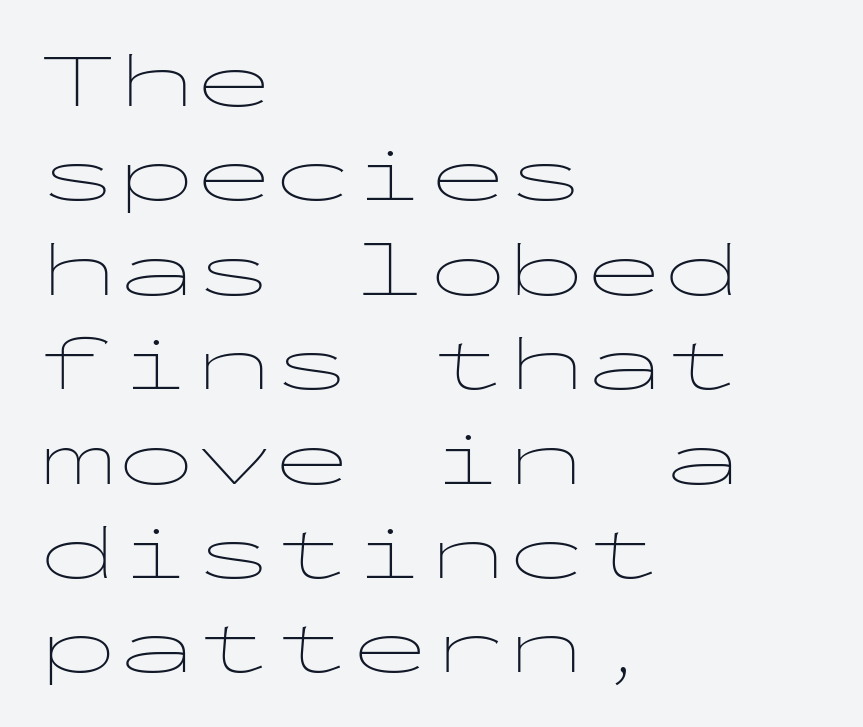
The passage is arranged the way most books set body copy — flush left. Lines of text with bare space underneath. The axis of the letterforms is exactly vertical. Type style note: lacks serifs. The face used here is monospaced, like something from a code editor. The typesetting does not lean heavy: it is not bold.
